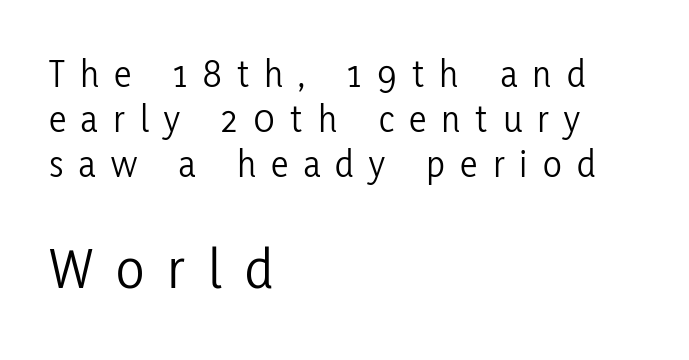
Anything drawn beneath the words? Only blank space. Honestly, the letter spacing is so wide it's the main thing you notice. Note the varied advance widths — an 'i' is clearly narrower than an 'm'. The passage shown begins with its smaller block and ends with its larger one. Tall strokes in this sample are plumb rather than angled.
